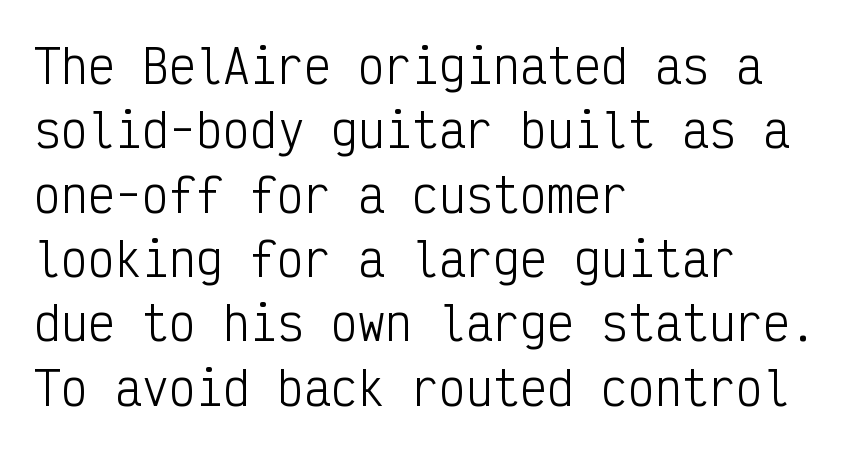
The image shows 45 px light, condensed sans-serif type, upright, monospaced; set left-aligned, normal line spacing (1.43x), normal letter spacing, not underlined; low stroke contrast and a medium x-height.
